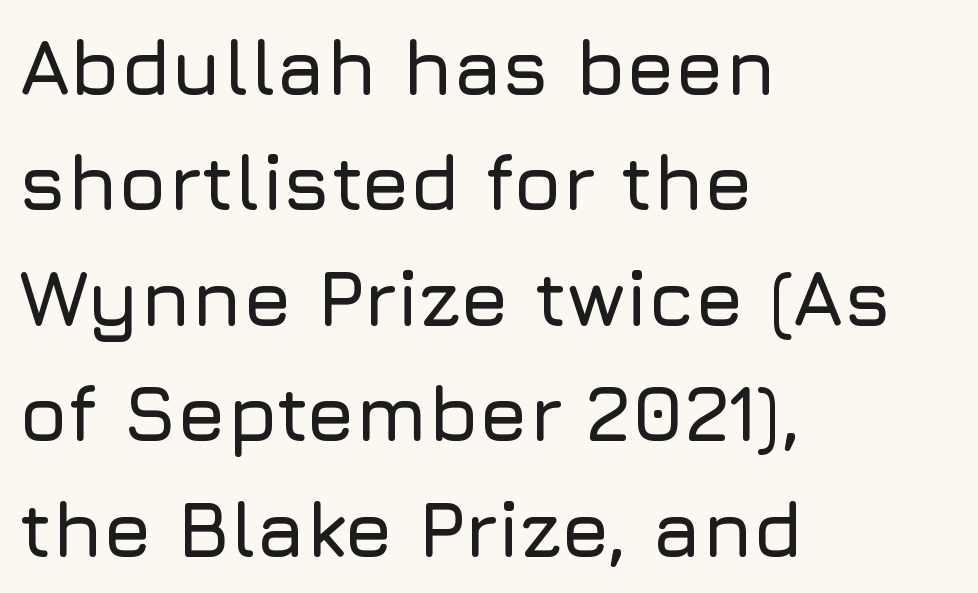
Q: Is the text italic (slanted)? A: No, it is upright.
Q: Is the typeface a serif or a sans-serif typeface? A: Sans-serif.
Q: Is the text underlined? A: No.
Q: How is the paragraph aligned? A: Left-aligned.
Q: Is the spacing between letters normal or unusually wide? A: Normal.
Q: Is the spacing between lines tight, normal or loose? A: Normal.
Q: Width (condensed, normal, or wide)? A: Normal.
Q: Stroke contrast? A: Low.
Q: x-height? A: Medium.
Q: Monospaced? A: No.
